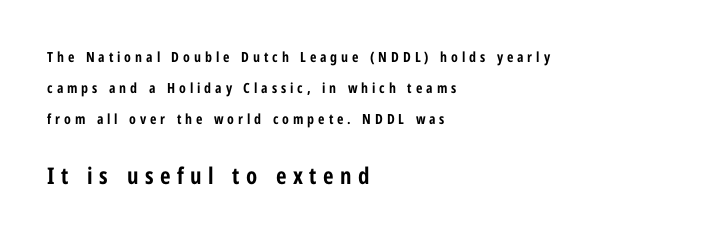
{"italic": "no", "bold": "yes", "underline": "no", "align": "left", "line_spacing": "loose", "line_spacing_ratio": 2.22, "letter_spacing": "wide", "letter_spacing_em": 0.28, "larger_block": "second", "size_ratio": 1.64, "glyph_px": 23}
